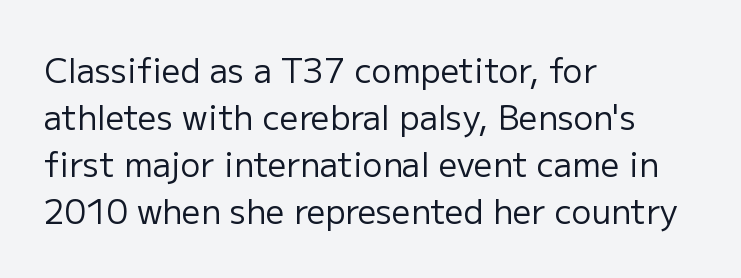
{"serif": "no", "italic": "no", "bold": "no", "weight": "regular", "width": "normal", "stroke_contrast": "low", "x_height": "medium", "monospaced": "no", "underline": "no", "align": "left", "line_spacing": "normal", "line_spacing_ratio": 1.42, "letter_spacing": "normal", "letter_spacing_em": 0.0, "glyph_px": 33}
